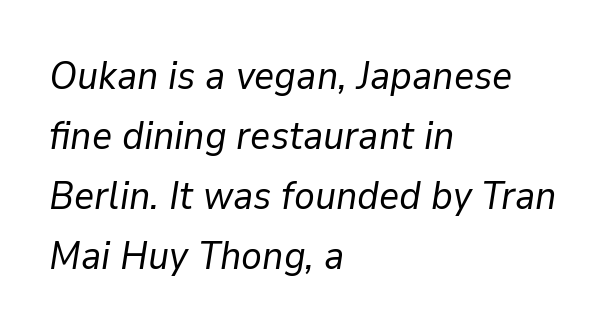
This sample has the flowing, uneven cadence of proportional lettering. The letterforms sit shoulder to shoulder at normal distance. Just letters on the line, the space beneath them empty. The face looks like a standard text weight, possibly lighter. The line-height multiplier appears to be the usual default. The lettering tilts uniformly, giving the passage an italic look.
